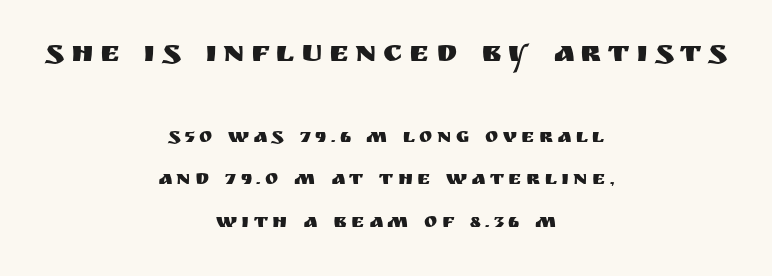
{"serif": "no", "italic": "no", "width": "normal", "stroke_contrast": "medium", "x_height": "large", "monospaced": "no", "underline": "no", "align": "center", "line_spacing": "loose", "line_spacing_ratio": 2.13, "letter_spacing": "wide", "letter_spacing_em": 0.22, "larger_block": "first", "size_ratio": 1.5, "glyph_px": 30}
